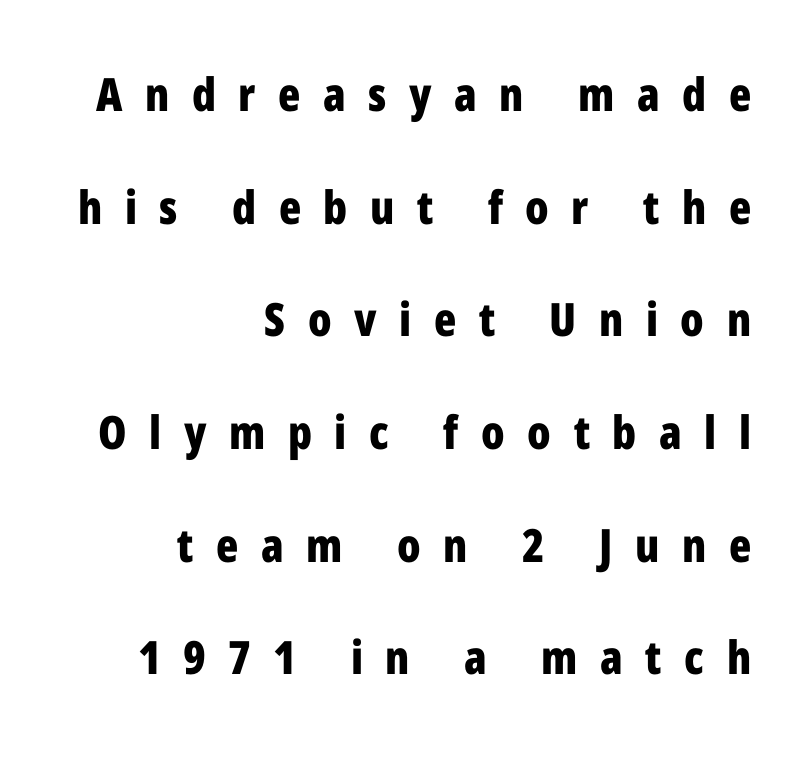
The image shows 46 px bold, condensed sans-serif type, upright; set right-aligned, loose line spacing (2.45x), unusually wide letter spacing (+0.49 em), not underlined; low stroke contrast and a medium x-height.
